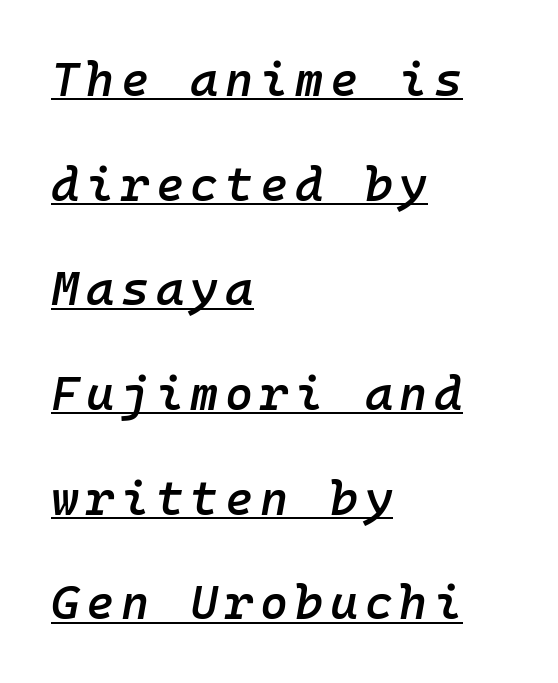
{"italic": "yes", "lean": "right", "slant_degrees": 10, "bold": "semi", "weight": "semibold", "width": "normal", "stroke_contrast": "low", "x_height": "medium", "monospaced": "yes", "underline": "yes", "align": "left", "line_spacing": "loose", "line_spacing_ratio": 2.18, "glyph_px": 48}
